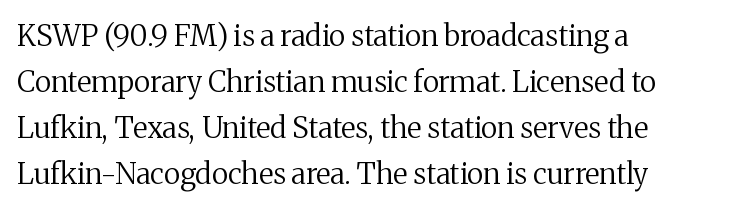
The image shows 29 px regular-weight serif type, upright; set left-aligned, normal line spacing (1.59x), normal letter spacing, not underlined; medium stroke contrast and a medium x-height.
